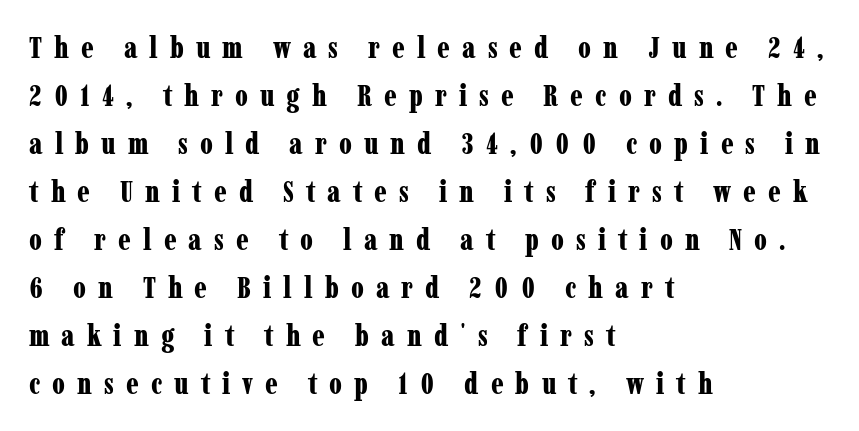
{"serif": "yes", "italic": "no", "bold": "yes", "weight": "bold", "width": "condensed", "stroke_contrast": "low", "x_height": "medium", "monospaced": "no", "underline": "no", "align": "left", "line_spacing": "normal", "line_spacing_ratio": 1.6, "letter_spacing": "wide", "letter_spacing_em": 0.4, "glyph_px": 30}
